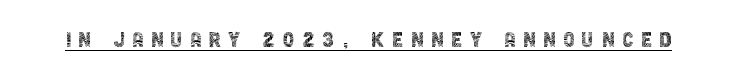
A roman cut, with each character standing at attention. Glance below the letters and you will spot a drawn line. The weight tops out at a normal text grade. The passage shown has open, widely tracked lettering throughout.
